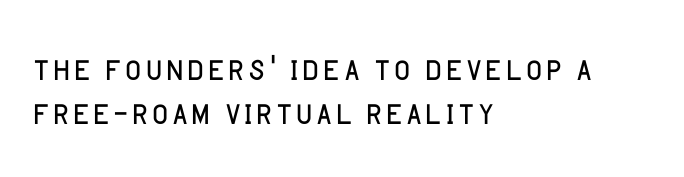
Q: Is the text bold? A: No.
Q: Is the text italic (slanted)? A: No, it is upright.
Q: Is the typeface a serif or a sans-serif typeface? A: Sans-serif.
Q: Is the text underlined? A: No.
Q: How is the paragraph aligned? A: Left-aligned.
Q: Is the spacing between letters normal or unusually wide? A: Normal.
Q: Is the spacing between lines tight, normal or loose? A: Tight.
Q: Width (condensed, normal, or wide)? A: Normal.
Q: Stroke contrast? A: Low.
Q: x-height? A: Large.
Q: Monospaced? A: No.
